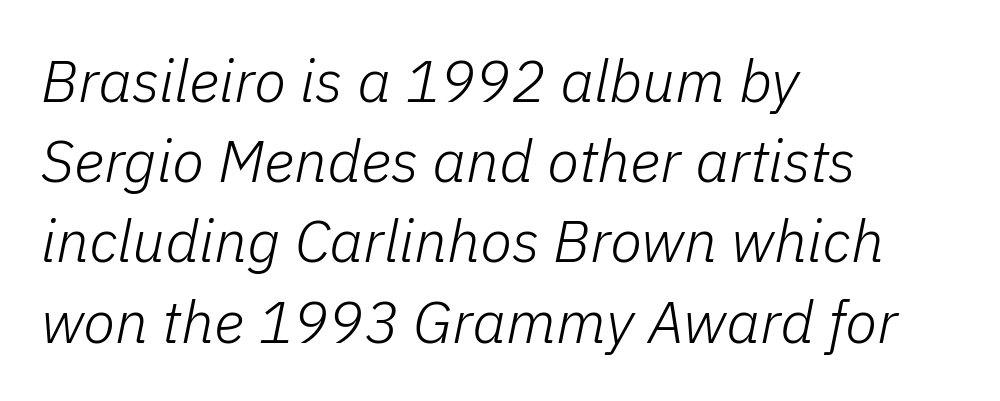
Q: Is the text bold? A: No.
Q: Is the text italic (slanted)? A: Yes, it leans right by about 11 degrees.
Q: Is the text underlined? A: No.
Q: How is the paragraph aligned? A: Left-aligned.
Q: Is the spacing between letters normal or unusually wide? A: Normal.
Q: Is the spacing between lines tight, normal or loose? A: Normal.
Q: Width (condensed, normal, or wide)? A: Normal.
Q: Stroke contrast? A: Low.
Q: x-height? A: Medium.
Q: Monospaced? A: No.
